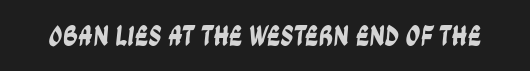
Q: Is the typeface a serif or a sans-serif typeface? A: Sans-serif.
Q: Is the text underlined? A: No.
Q: Is the spacing between letters normal or unusually wide? A: Normal.
Q: Width (condensed, normal, or wide)? A: Condensed.
Q: Stroke contrast? A: Low.
Q: x-height? A: Large.
Q: Monospaced? A: No.
